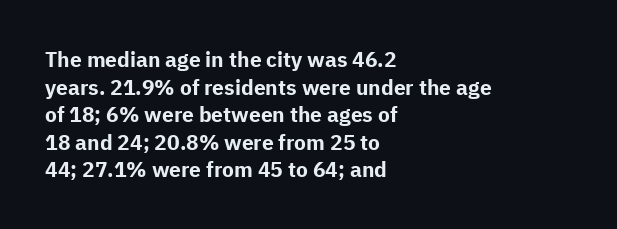
Normally led — the rows are evenly, conventionally spaced. Caption: standard tracking, unaltered. Check the space under the baseline: it is left empty. This sample is left-justified, so line endings fall wherever the words run out. These lines were composed using upright roman letters.
